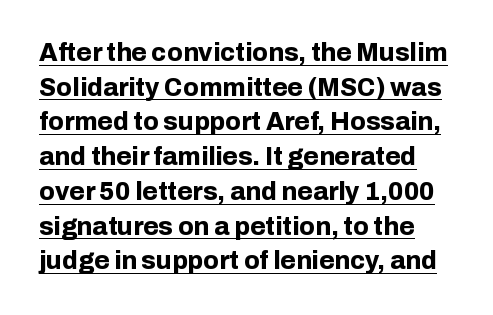
The image shows 25 px bold type, upright; set normal line spacing (1.39x), normal letter spacing, underlined.
